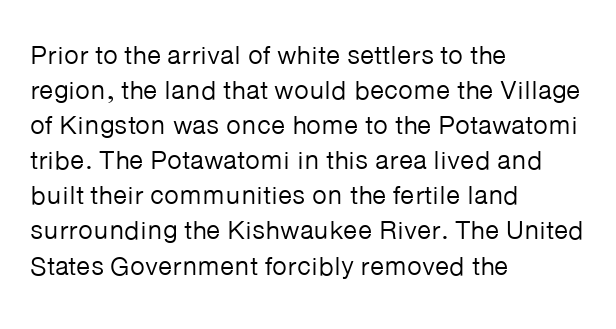
{"italic": "no", "bold": "no", "underline": "no", "align": "left", "line_spacing": "normal", "line_spacing_ratio": 1.35, "letter_spacing": "normal", "letter_spacing_em": 0.0, "glyph_px": 26}
